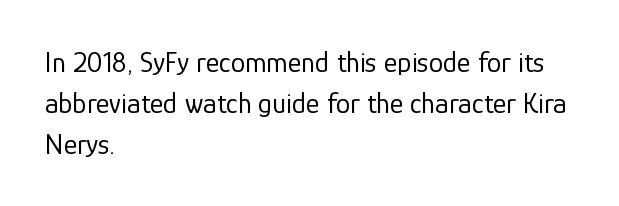
Q: Is the text bold? A: No.
Q: Is the text italic (slanted)? A: No, it is upright.
Q: Is the typeface a serif or a sans-serif typeface? A: Sans-serif.
Q: Is the text underlined? A: No.
Q: How is the paragraph aligned? A: Left-aligned.
Q: Is the spacing between letters normal or unusually wide? A: Normal.
Q: Is the spacing between lines tight, normal or loose? A: Normal.
Q: Width (condensed, normal, or wide)? A: Normal.
Q: Stroke contrast? A: Low.
Q: x-height? A: Medium.
Q: Monospaced? A: No.
